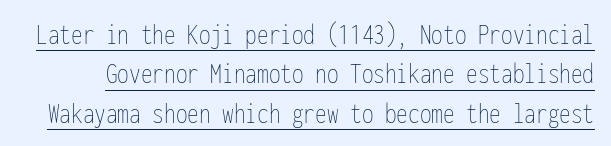
The letters sit at their default tracking, neither squeezed nor spread. Letters have the restrained weight of plain body copy at most. Fixed-width glyphs throughout — classic coding-font behaviour. The typography opts for an upright posture over an oblique one. Every word sits above its own underline.
